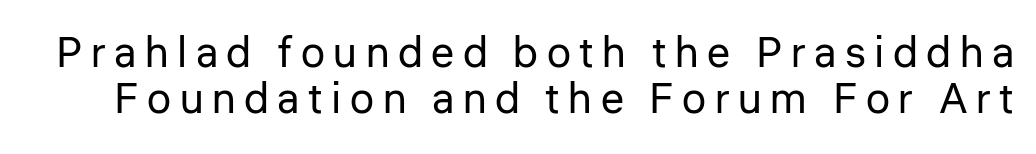
Q: Is the text bold? A: No.
Q: Is the text italic (slanted)? A: No, it is upright.
Q: Is the typeface a serif or a sans-serif typeface? A: Sans-serif.
Q: Is the text underlined? A: No.
Q: Is the spacing between letters normal or unusually wide? A: Unusually wide.
Q: Is the spacing between lines tight, normal or loose? A: Tight.
Q: Width (condensed, normal, or wide)? A: Normal.
Q: Stroke contrast? A: Low.
Q: x-height? A: Medium.
Q: Monospaced? A: No.
